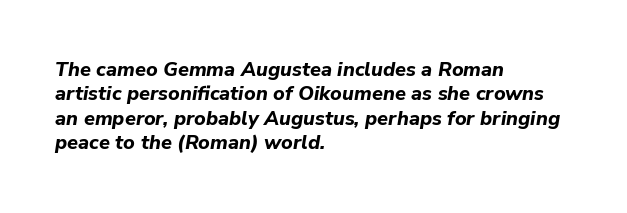
Standard letterfit; no display-style spreading of the glyphs. You can tell it's italic because the verticals aren't actually vertical. Students, this is bold: see how much ink each stroke carries. Unmarked baselines from the first word to the last. These lines are set flush left with a ragged right edge.
